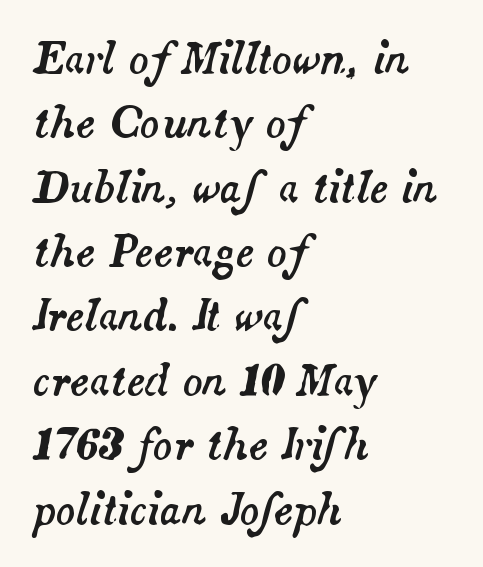
{"italic": "yes", "lean": "right", "slant_degrees": 14, "width": "normal", "stroke_contrast": "medium", "x_height": "small", "monospaced": "no", "underline": "no", "align": "left", "line_spacing": "normal", "line_spacing_ratio": 1.57, "letter_spacing": "normal", "letter_spacing_em": 0.0, "glyph_px": 41}
